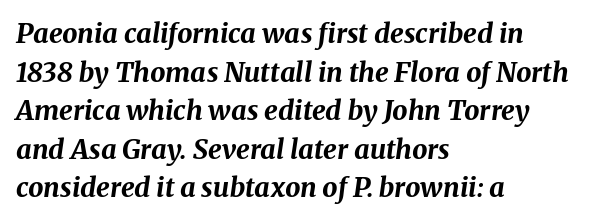
Q: Is the text bold? A: Yes.
Q: Is the text italic (slanted)? A: Yes, it leans right by about 8 degrees.
Q: Is the text underlined? A: No.
Q: How is the paragraph aligned? A: Left-aligned.
Q: Is the spacing between letters normal or unusually wide? A: Normal.
Q: Is the spacing between lines tight, normal or loose? A: Normal.
